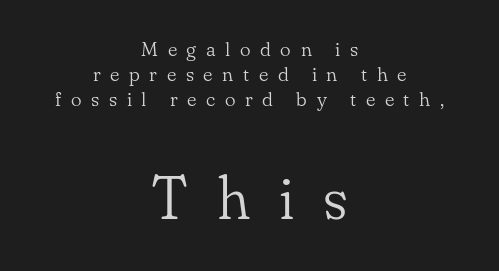
This is roman type, the default non-slanted kind. Is the type heavy? It reads as light-to-regular instead. Vertical spacing — default. In terms of letterform style, serifs are clearly present.
